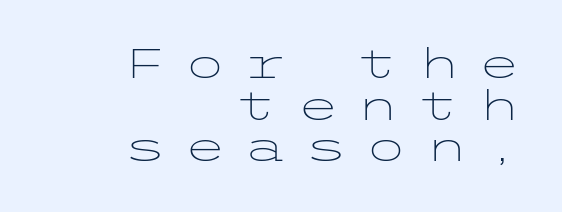
The glyphs in this specimen are sans serif. Think standard paragraph weight, or any step lighter than that. Where is the straight margin? On the right. The letterforms stand isolated, each surrounded by extra space. The lettering holds an erect, upright posture throughout.
